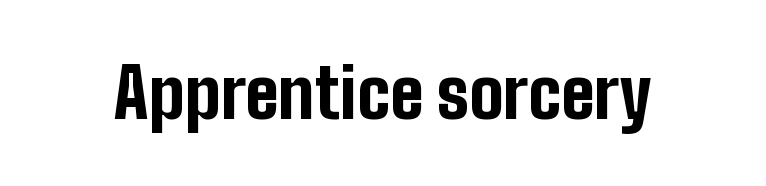
Q: Is the text bold? A: Yes.
Q: Is the text italic (slanted)? A: No, it is upright.
Q: Is the typeface a serif or a sans-serif typeface? A: Sans-serif.
Q: Is the text underlined? A: No.
Q: Is the spacing between letters normal or unusually wide? A: Normal.
Q: Width (condensed, normal, or wide)? A: Condensed.
Q: Stroke contrast? A: Low.
Q: x-height? A: Medium.
Q: Monospaced? A: No.
